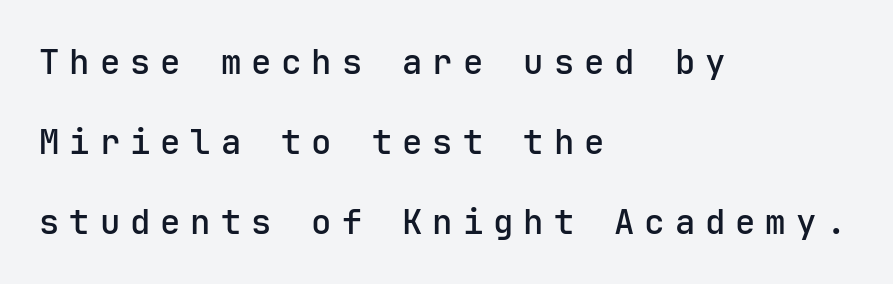
Unmarked baselines from the first word to the last. Display-style spreading of the glyphs; the letterfit is very open. It's the straight-up-and-down kind of type. Font category for this specimen: sans-serif.
